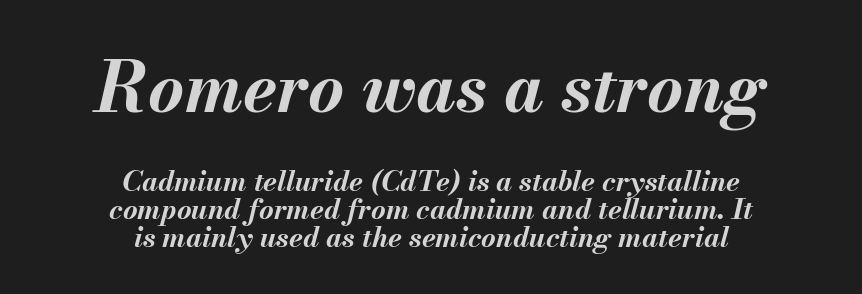
The font's italic variant was chosen for this text. This block would grow much taller if given ordinary leading; it's compressed now. Note: larger setting up top, smaller setting below. Heavy, bold letterforms. Typeset on center — no edge is straight. These lines are rendered in a variable-pitch font.
